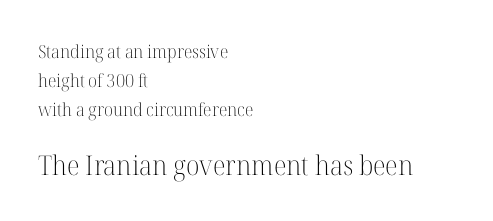
Weight: in the light-to-regular range. No italicization has been applied; the sample stays upright. Tracking value appears to be zero — textbook default spacing. Size contrast runs from small at the top to large at the bottom.
